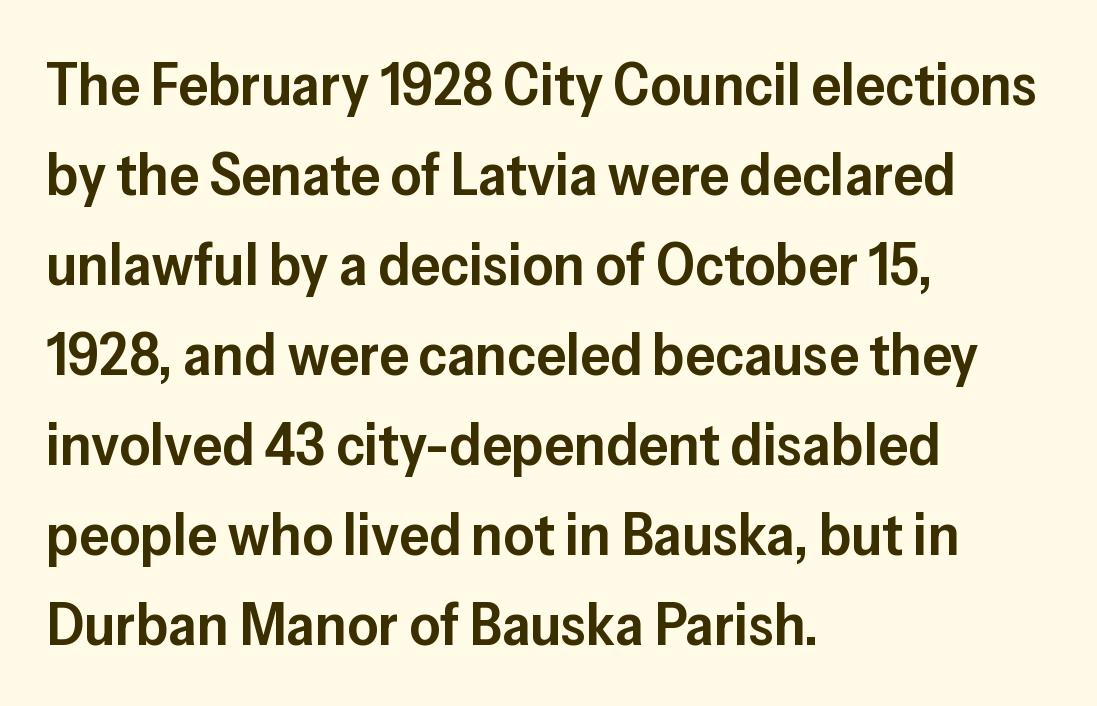
The image shows 60 px semibold sans-serif type, upright; set left-aligned, normal line spacing (1.5x), normal letter spacing, not underlined; low stroke contrast and a medium x-height.
